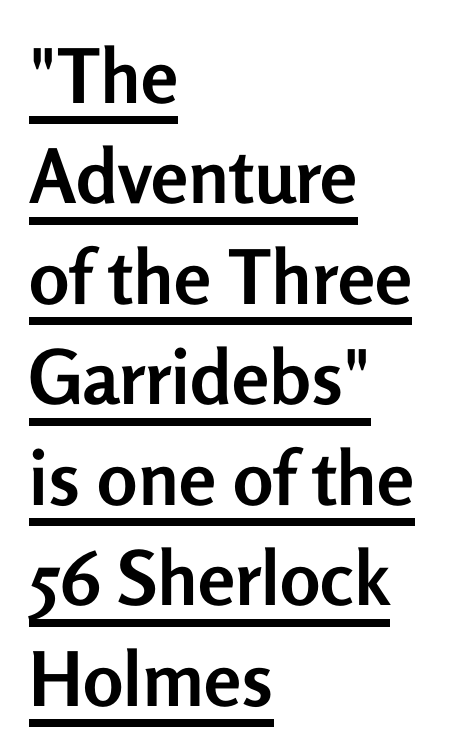
{"serif": "no", "italic": "no", "bold": "yes", "weight": "semibold", "width": "normal", "stroke_contrast": "low", "x_height": "medium", "monospaced": "no", "underline": "yes", "align": "left", "line_spacing": "normal", "line_spacing_ratio": 1.34, "letter_spacing": "normal", "letter_spacing_em": 0.0, "glyph_px": 75}
